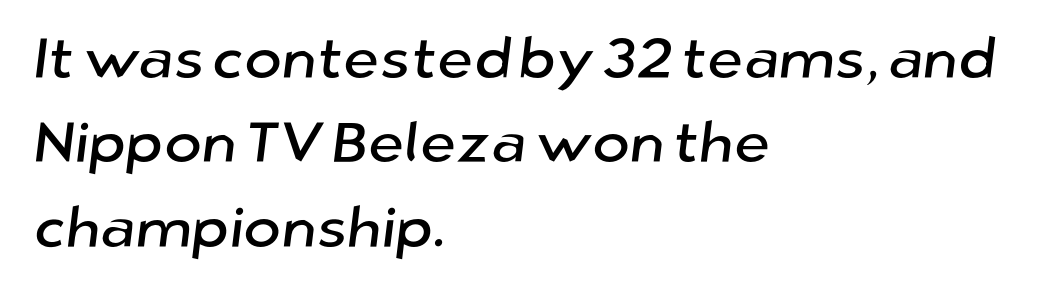
The image shows 57 px sans-serif type; set left-aligned, normal line spacing (1.48x), normal letter spacing, not underlined; low stroke contrast and a medium x-height.
